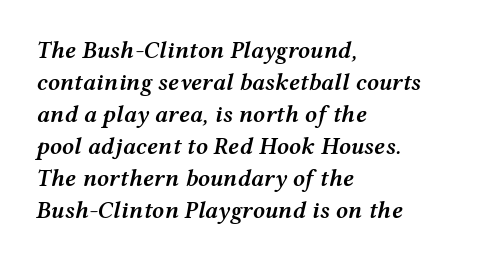
Bold? Not quite — semibold, heavier than regular but stopping short. Characters follow at the spacing the type designer built in. These lines are set flush left with a ragged right edge. Is there much room between lines? A standard amount, neither cramped nor airy. Italic: yes, the glyphs are oblique.
